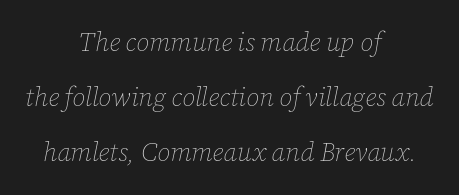
{"italic": "yes", "lean": "right", "slant_degrees": 12, "bold": "no", "underline": "no", "align": "center", "line_spacing": "loose", "line_spacing_ratio": 2.11, "letter_spacing": "normal", "letter_spacing_em": 0.0, "glyph_px": 26}
